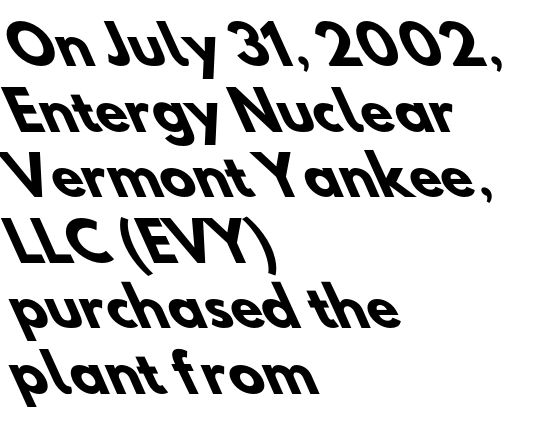
The image shows 52 px heavy sans-serif type; set left-aligned, normal line spacing (1.26x), normal letter spacing, not underlined; low stroke contrast and a small x-height.
